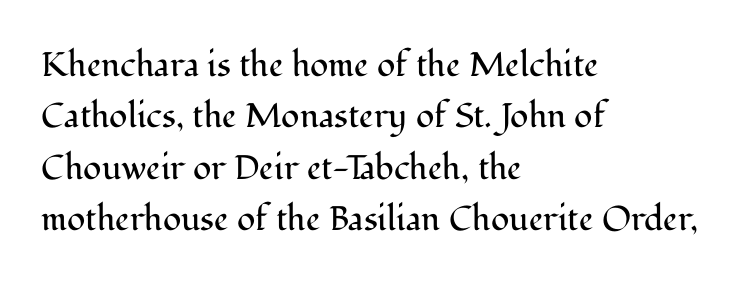
The passage shown is typeset with a serif family. Which margin do the lines hug? The left one — the right edge is uneven. Leading matches the norm, producing a regular column. Descenders hang freely into open space.
